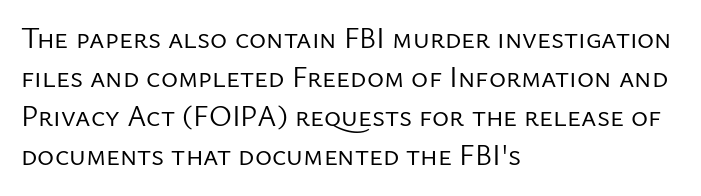
Q: Is the text bold? A: No.
Q: Is the text italic (slanted)? A: No, it is upright.
Q: Is the typeface a serif or a sans-serif typeface? A: Sans-serif.
Q: Is the text underlined? A: No.
Q: How is the paragraph aligned? A: Left-aligned.
Q: Is the spacing between letters normal or unusually wide? A: Normal.
Q: Is the spacing between lines tight, normal or loose? A: Normal.
Q: Width (condensed, normal, or wide)? A: Normal.
Q: Stroke contrast? A: Low.
Q: x-height? A: Medium.
Q: Monospaced? A: No.
